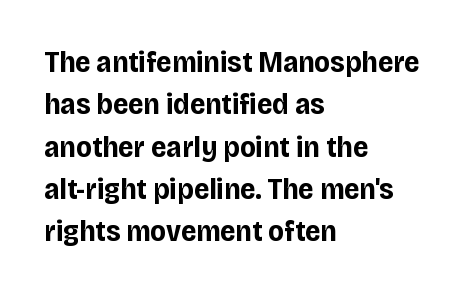
Q: Is the text bold? A: Yes.
Q: Is the text italic (slanted)? A: No, it is upright.
Q: Is the typeface a serif or a sans-serif typeface? A: Sans-serif.
Q: Is the text underlined? A: No.
Q: How is the paragraph aligned? A: Left-aligned.
Q: Is the spacing between letters normal or unusually wide? A: Normal.
Q: Is the spacing between lines tight, normal or loose? A: Normal.
Q: Width (condensed, normal, or wide)? A: Normal.
Q: Stroke contrast? A: Low.
Q: x-height? A: Large.
Q: Monospaced? A: No.
